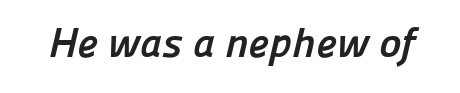
Each glyph is drawn with heavy, bold strokes. Do the characters align in a grid? No, the font is proportional. Bare-footed words on every line. I'd call this a sans setting — the letters go barefoot. Between one letter and the next there's only the usual sliver of space.
